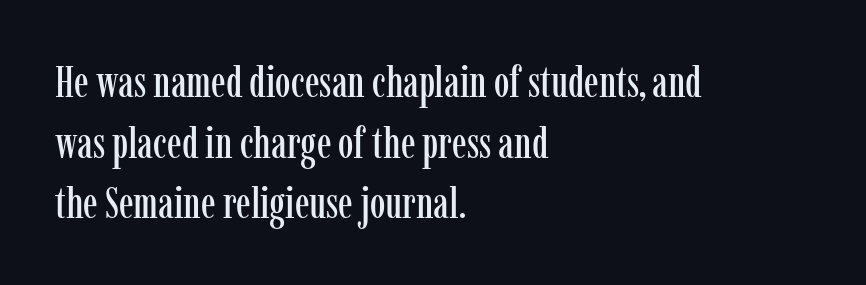
Caption: multi-line text, flush left, ragged right. Summary of vertical rhythm: regular, with standard interline spacing. Every character sits straight up, as roman type does. Unlike a clean sans, this face finishes its strokes with serifs. Spacing between characters is what you'd get straight out of the box. Think of a printed novel: that variable character pitch is what you see here.
